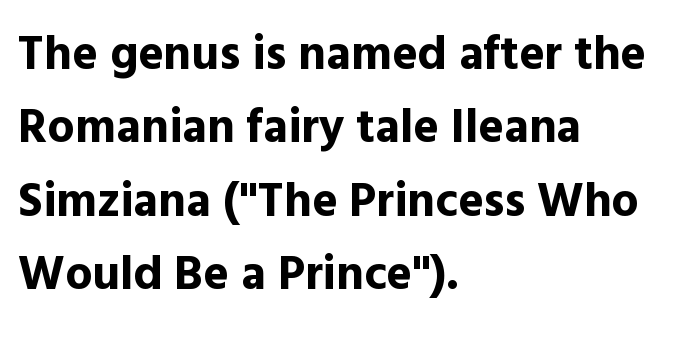
The space directly below the letters is spotless. The characters look thick and weighty, a clear bold. Is there much room between lines? A standard amount, neither cramped nor airy. The letters carry no serifs — their stems end cleanly without finishing strokes. The passage is arranged the way most books set body copy — flush left. Here the designer chose a conventional face with non-uniform glyph widths.
